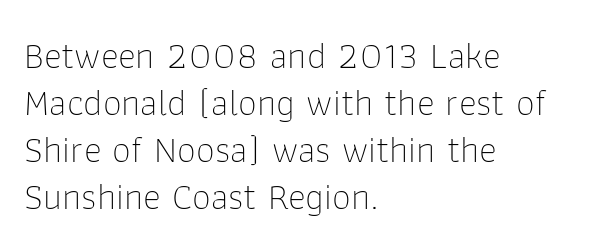
{"serif": "no", "italic": "no", "bold": "no", "weight": "thin", "width": "normal", "stroke_contrast": "low", "x_height": "medium", "monospaced": "no", "underline": "no", "align": "left", "line_spacing_ratio": 1.24, "letter_spacing": "normal", "letter_spacing_em": 0.0, "glyph_px": 38}
